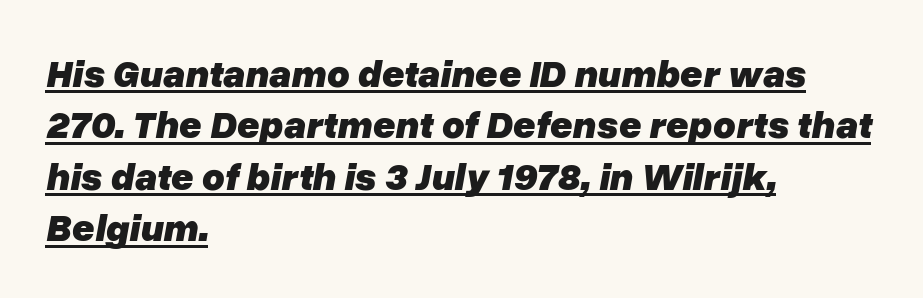
The image shows 39 px heavy type, italic (leaning right); set left-aligned, normal line spacing (1.32x), normal letter spacing, underlined; low stroke contrast and a medium x-height.
